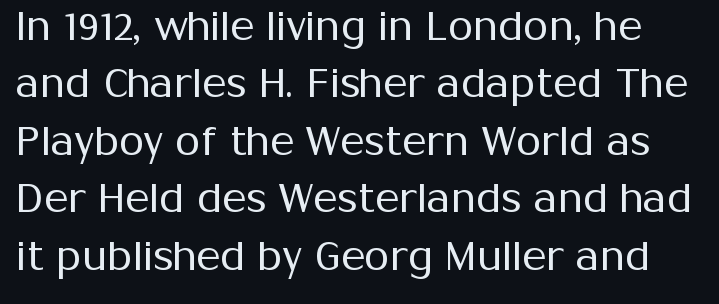
The image shows 41 px regular-weight sans-serif type, upright; set normal line spacing (1.4x), normal letter spacing, not underlined; medium stroke contrast and a medium x-height.
